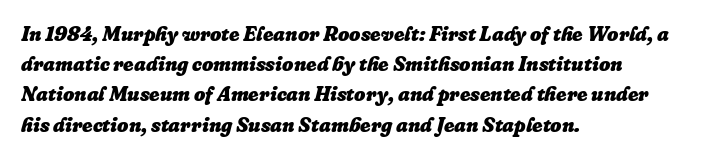
Q: Is the text bold? A: Yes.
Q: Is the text italic (slanted)? A: Yes, it leans right by about 16 degrees.
Q: Is the text underlined? A: No.
Q: How is the paragraph aligned? A: Left-aligned.
Q: Is the spacing between letters normal or unusually wide? A: Normal.
Q: Is the spacing between lines tight, normal or loose? A: Normal.
